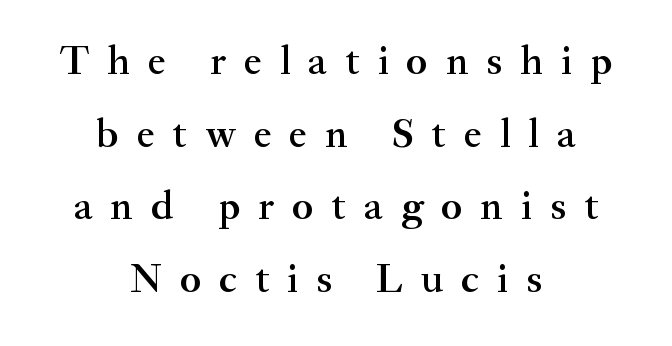
Characters follow at a spacing far wider than the type designer built in. As a designer I'd log this as weight 600, semibold. You could not count columns in this text — the font is proportionally spaced. Layout note: lines centered.
